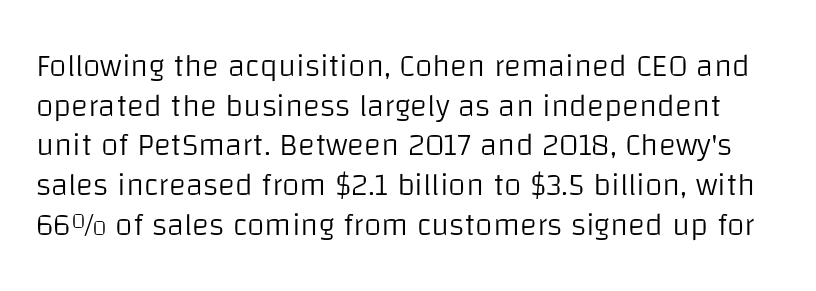
Character widths vary here, with narrow letters taking less room than wide ones. Serifs: no, the terminals of the letterforms are clean. Posture: upright roman. Is the letter spacing exaggerated? No — it looks like the ordinary default. Words float on clear page, feet unadorned.
